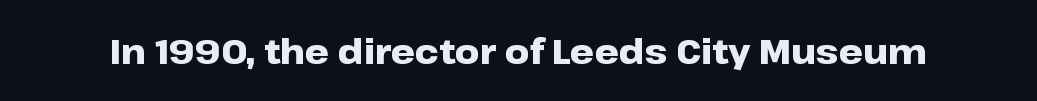
The font is running at its bold setting. Letterform terminals end flat and unadorned throughout the passage. The space beneath each line is pristine and unruled. The letters stand straight up with perfectly vertical stems. This sample has the flowing, uneven cadence of proportional lettering.
